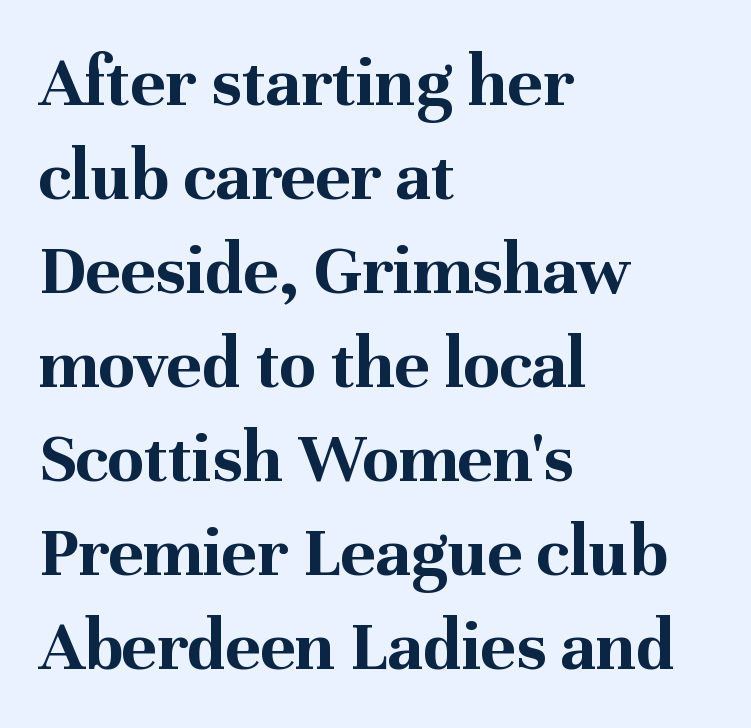
The image shows 74 px bold serif type, upright; set left-aligned, normal line spacing (1.27x), normal letter spacing, not underlined; medium stroke contrast and a medium x-height.
